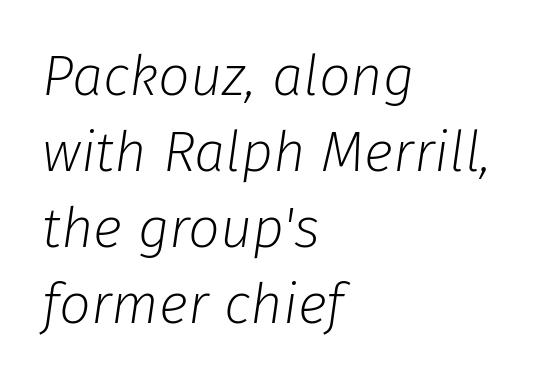
The passage shown is typed in a proportional face where columns would drift. The text carries the slant typical of an italic or oblique font. Spacing between characters is what you'd get straight out of the box. Each row of text sits above clean, open space. Horizontal alignment here is leftward, the default for most running prose. In terms of leading, this rendering sits right in the middle.
